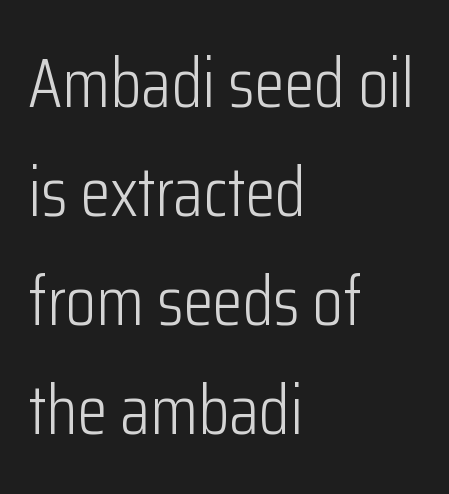
When letters stand straight like this, we call the style roman or upright. If you drew a ruler down the left edge, every line would touch it. The gap between lines stays unmarked. Is this a fixed-width face? No — the glyphs have proportional, varying widths. This block has exactly the height ordinary leading produces.
